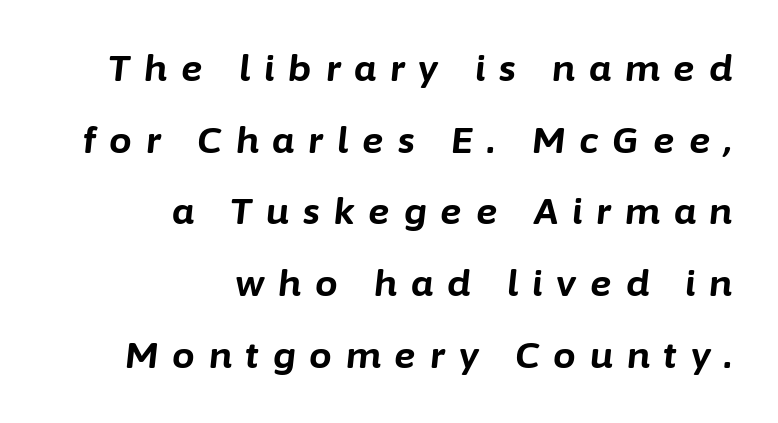
{"italic": "yes", "lean": "right", "slant_degrees": 6, "bold": "yes", "weight": "bold", "width": "normal", "stroke_contrast": "low", "x_height": "medium", "monospaced": "no", "underline": "no", "align": "right", "line_spacing": "loose", "line_spacing_ratio": 1.99, "letter_spacing": "wide", "letter_spacing_em": 0.39, "glyph_px": 36}
